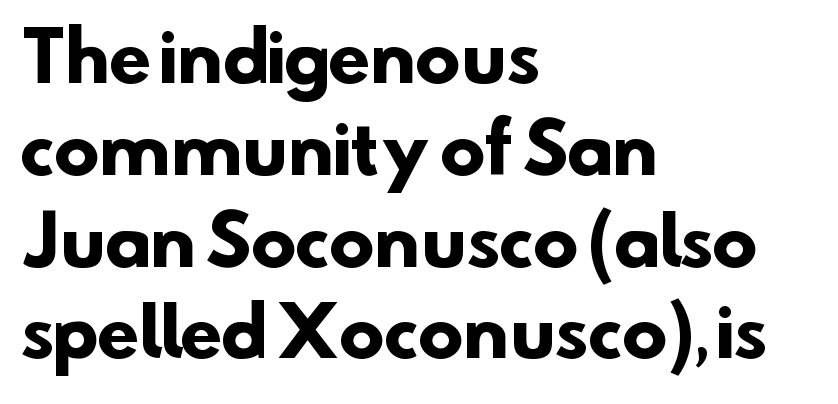
How would I describe the line gaps? Plain and ordinary. Font category for this specimen: sans-serif. The letters sit at their default tracking, neither squeezed nor spread. Set as a true bold cut, around the 700 mark.
